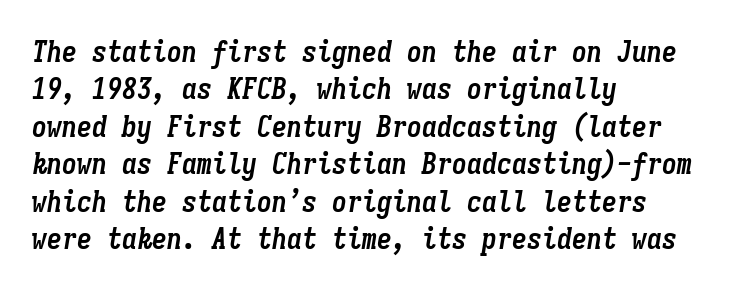
{"italic": "yes", "lean": "right", "slant_degrees": 9, "bold": "yes", "weight": "semibold", "width": "condensed", "stroke_contrast": "low", "x_height": "medium", "monospaced": "yes", "underline": "no", "align": "left", "line_spacing": "normal", "line_spacing_ratio": 1.25, "letter_spacing": "normal", "letter_spacing_em": 0.0, "glyph_px": 30}
